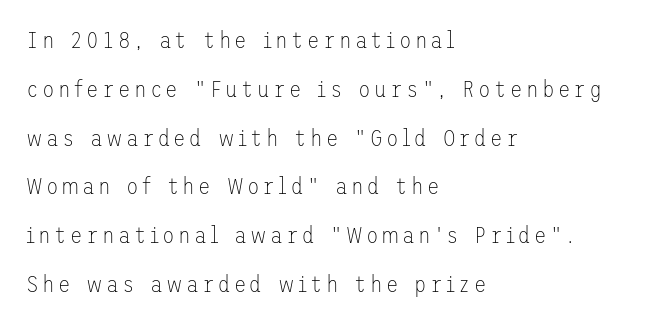
The image shows 23 px text type, upright; set left-aligned, loose line spacing (2.12x), not underlined.
